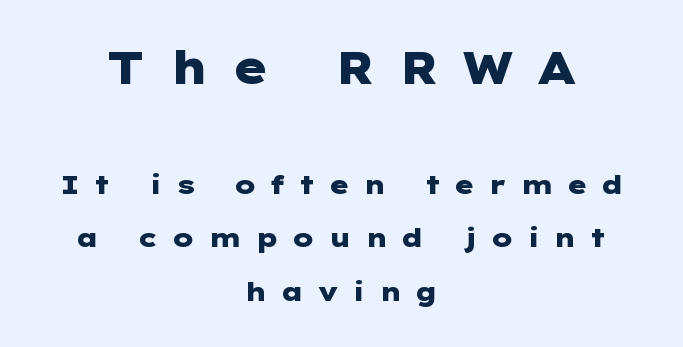
The image shows 45 px heavy, wide sans-serif type, upright; set centered, loose line spacing (2.06x), unusually wide letter spacing (+0.5 em), not underlined; the first (top) block is 1.73x larger; low stroke contrast and a medium x-height.
